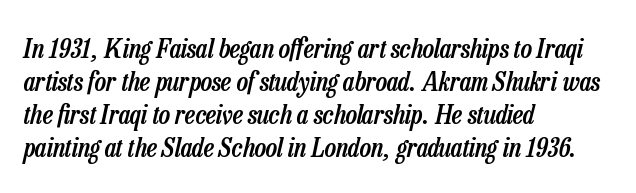
The compositor pushed each line to the left boundary. Nothing unusual about the tracking: characters are spaced as the font intends. The typography opts for an oblique posture over an upright one. Set as a demibold, roughly 600 on the weight scale. The baseline area is clear.
